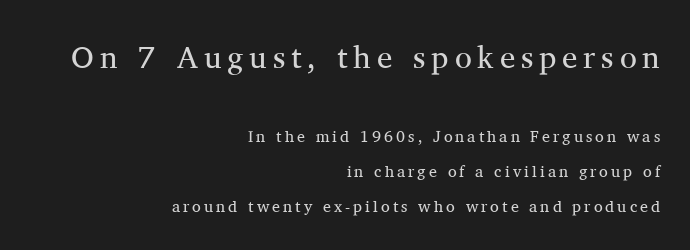
{"serif": "yes", "italic": "no", "bold": "no", "weight": "regular", "width": "normal", "stroke_contrast": "medium", "x_height": "medium", "monospaced": "no", "underline": "no", "align": "right", "line_spacing": "loose", "line_spacing_ratio": 2.17, "larger_block": "first", "size_ratio": 1.94, "glyph_px": 31}
